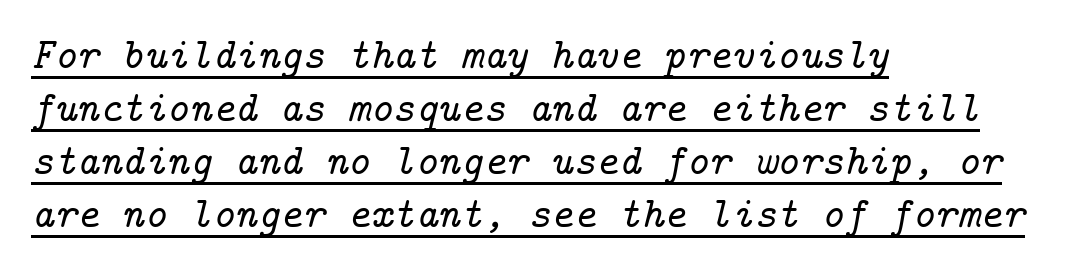
Q: Is the text italic (slanted)? A: Yes, it leans right by about 14 degrees.
Q: Is the typeface a serif or a sans-serif typeface? A: Serif.
Q: Is the text underlined? A: Yes.
Q: How is the paragraph aligned? A: Left-aligned.
Q: Is the spacing between letters normal or unusually wide? A: Normal.
Q: Width (condensed, normal, or wide)? A: Normal.
Q: Stroke contrast? A: Low.
Q: x-height? A: Medium.
